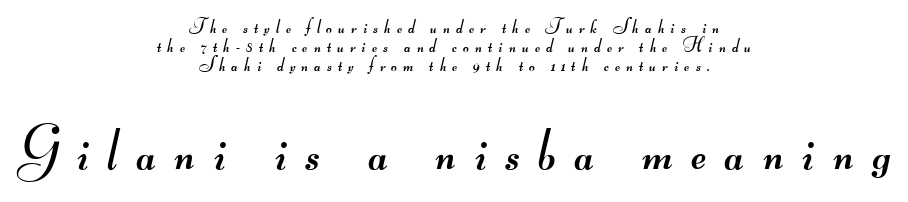
The foot of each line stays bare and open. A student would call this center alignment; a typographer would say set centered. The letters advance in unequal steps, a hallmark of proportional type. Here the second block reads like a headline and the first like body copy.
